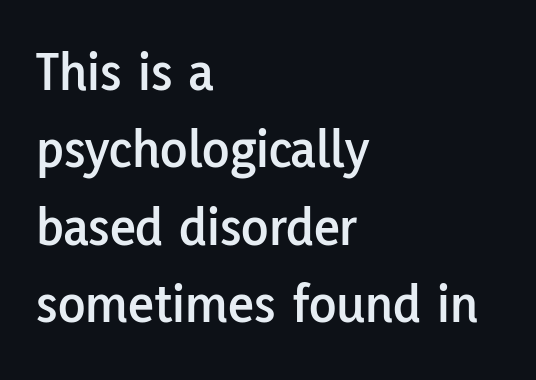
{"serif": "no", "italic": "no", "width": "normal", "stroke_contrast": "low", "x_height": "medium", "monospaced": "no", "underline": "no", "align": "left", "line_spacing": "normal", "line_spacing_ratio": 1.38, "letter_spacing": "normal", "letter_spacing_em": 0.0, "glyph_px": 56}
